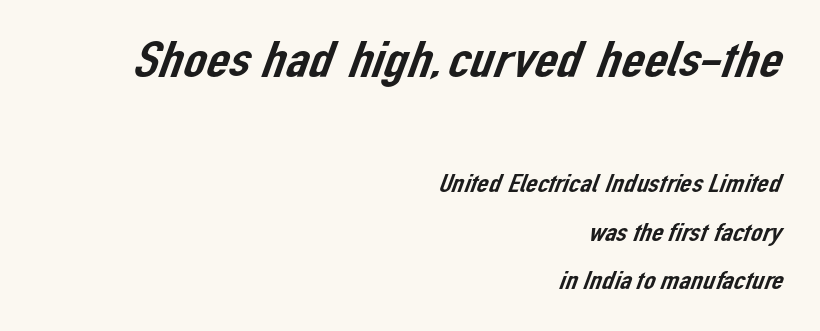
{"serif": "no", "width": "normal", "stroke_contrast": "low", "x_height": "medium", "monospaced": "no", "underline": "no", "align": "right", "line_spacing_ratio": 1.87, "letter_spacing": "normal", "letter_spacing_em": 0.0, "larger_block": "first", "size_ratio": 1.96, "glyph_px": 51}
